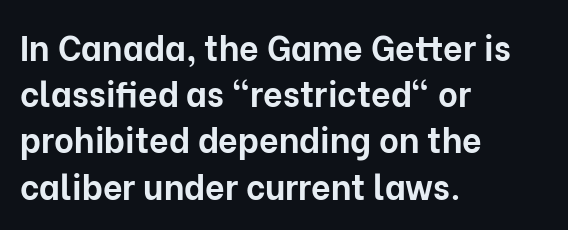
Q: Is the text bold? A: Yes.
Q: Is the text italic (slanted)? A: No, it is upright.
Q: Is the typeface a serif or a sans-serif typeface? A: Sans-serif.
Q: Is the text underlined? A: No.
Q: How is the paragraph aligned? A: Left-aligned.
Q: Is the spacing between letters normal or unusually wide? A: Normal.
Q: Is the spacing between lines tight, normal or loose? A: Normal.
Q: Width (condensed, normal, or wide)? A: Normal.
Q: Stroke contrast? A: Low.
Q: x-height? A: Medium.
Q: Monospaced? A: No.
